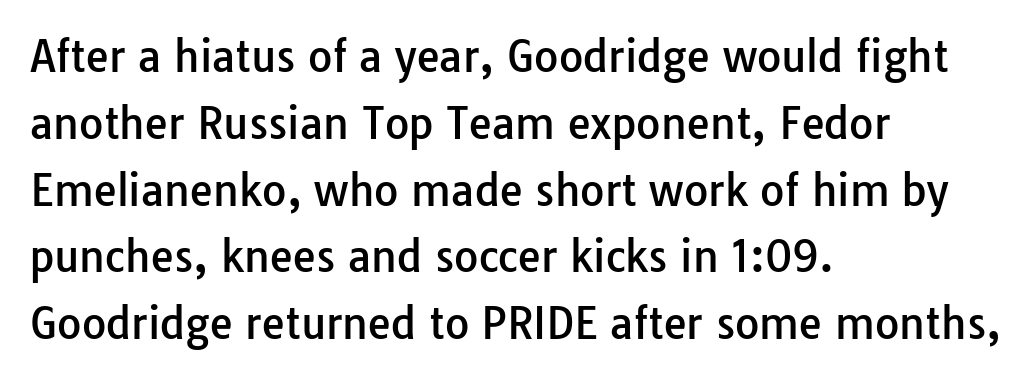
How would I describe the line gaps? Plain and ordinary. You can tell it's not italic because the verticals are truly vertical. The string is rendered with underlining switched off. The characters display no serif detailing; their extremities are plain. Short note: letters normally spaced. These lines are set flush left with a ragged right edge.
